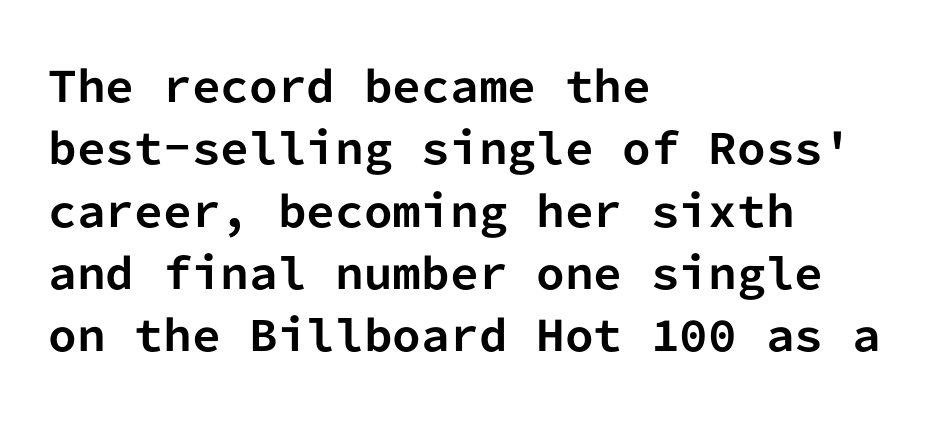
Q: Is the text bold? A: Yes.
Q: Is the text italic (slanted)? A: No, it is upright.
Q: Is the typeface a serif or a sans-serif typeface? A: Sans-serif.
Q: Is the text underlined? A: No.
Q: How is the paragraph aligned? A: Left-aligned.
Q: Is the spacing between letters normal or unusually wide? A: Normal.
Q: Is the spacing between lines tight, normal or loose? A: Normal.
Q: Width (condensed, normal, or wide)? A: Normal.
Q: Stroke contrast? A: Low.
Q: x-height? A: Medium.
Q: Monospaced? A: Yes.
